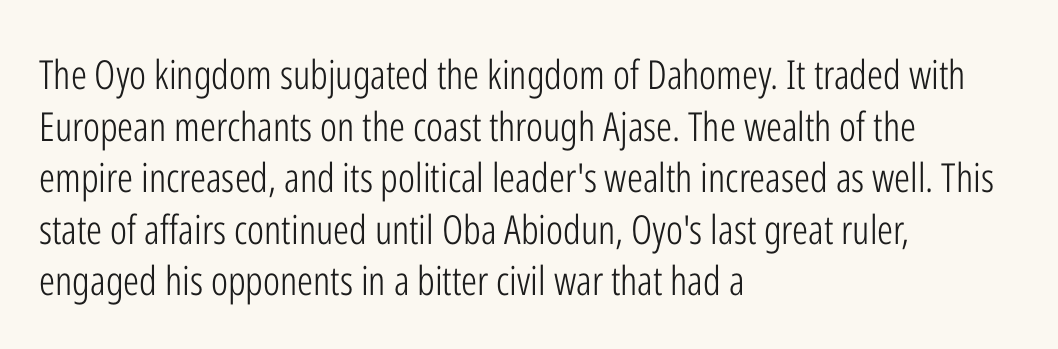
Q: Is the text bold? A: No.
Q: Is the text italic (slanted)? A: No, it is upright.
Q: Is the typeface a serif or a sans-serif typeface? A: Sans-serif.
Q: Is the text underlined? A: No.
Q: How is the paragraph aligned? A: Left-aligned.
Q: Is the spacing between letters normal or unusually wide? A: Normal.
Q: Is the spacing between lines tight, normal or loose? A: Normal.
Q: Width (condensed, normal, or wide)? A: Condensed.
Q: Stroke contrast? A: Low.
Q: x-height? A: Medium.
Q: Monospaced? A: No.
